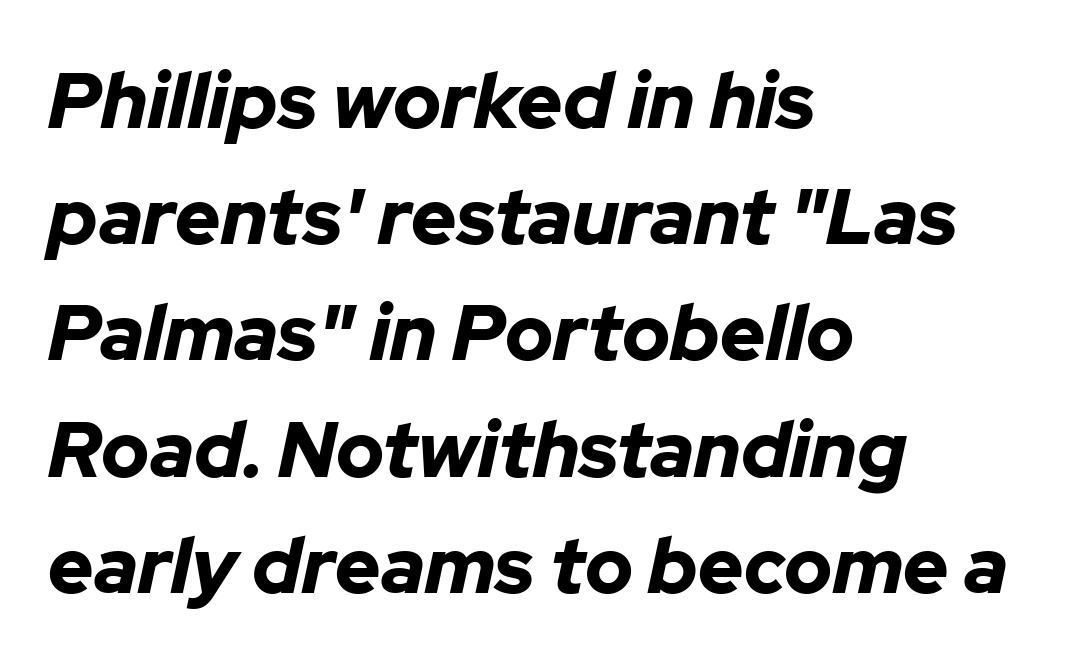
The image shows 78 px bold type, italic (leaning right); set left-aligned, normal line spacing (1.49x), normal letter spacing, not underlined; low stroke contrast and a medium x-height.
